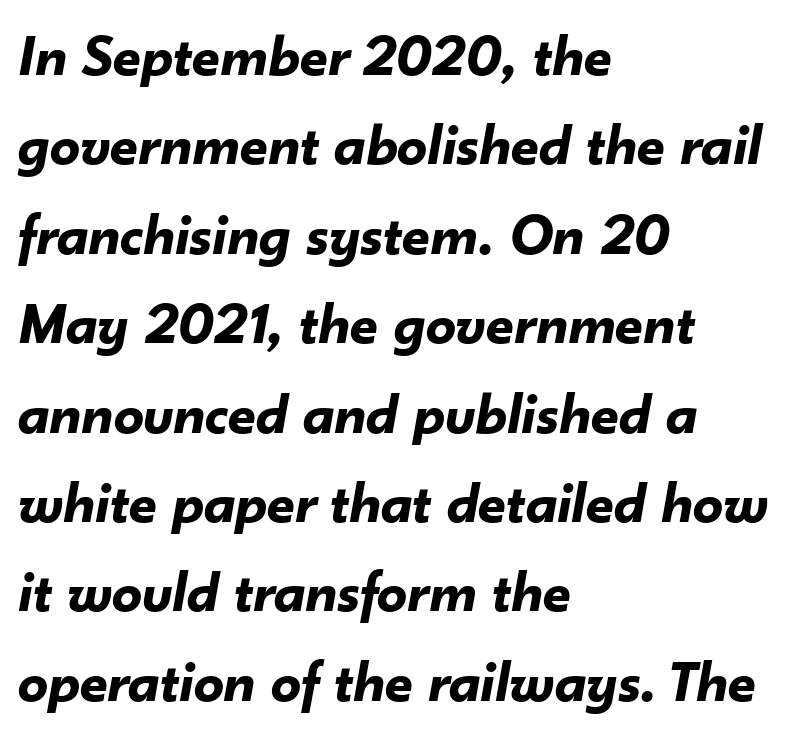
The image shows 60 px bold type, italic (leaning right); set left-aligned, normal line spacing (1.49x), normal letter spacing, not underlined; low stroke contrast and a small x-height.
